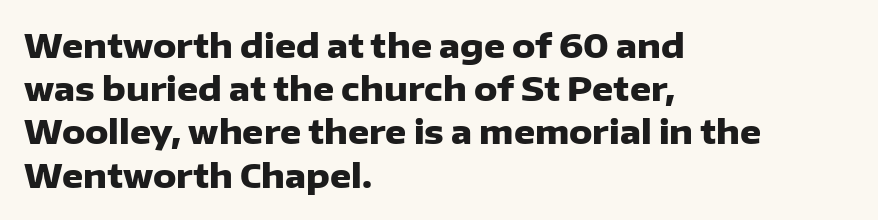
{"serif": "no", "italic": "no", "bold": "yes", "weight": "heavy", "width": "normal", "stroke_contrast": "low", "x_height": "medium", "monospaced": "no", "underline": "no", "align": "left", "line_spacing": "normal", "line_spacing_ratio": 1.31, "letter_spacing": "normal", "letter_spacing_em": 0.0, "glyph_px": 33}
